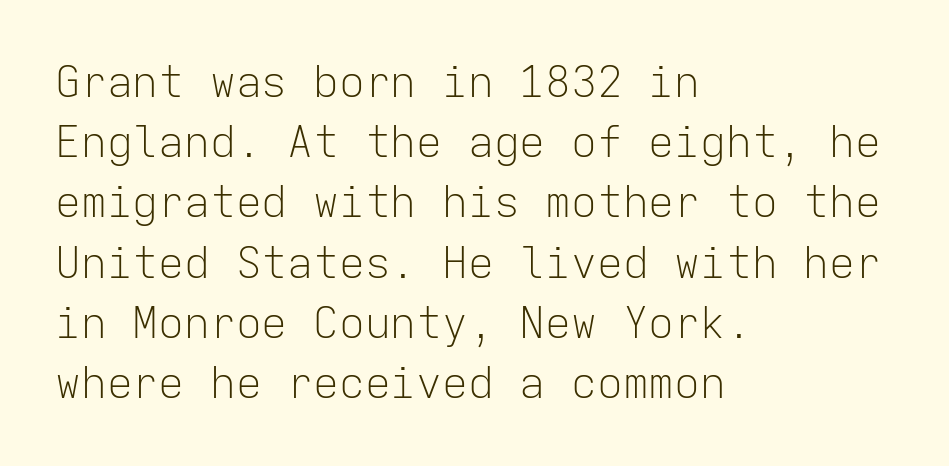
Q: Is the text bold? A: No.
Q: Is the text italic (slanted)? A: No, it is upright.
Q: Is the typeface a serif or a sans-serif typeface? A: Sans-serif.
Q: Is the text underlined? A: No.
Q: How is the paragraph aligned? A: Left-aligned.
Q: Is the spacing between letters normal or unusually wide? A: Normal.
Q: Is the spacing between lines tight, normal or loose? A: Normal.
Q: Width (condensed, normal, or wide)? A: Normal.
Q: Stroke contrast? A: Low.
Q: x-height? A: Medium.
Q: Monospaced? A: Yes.
